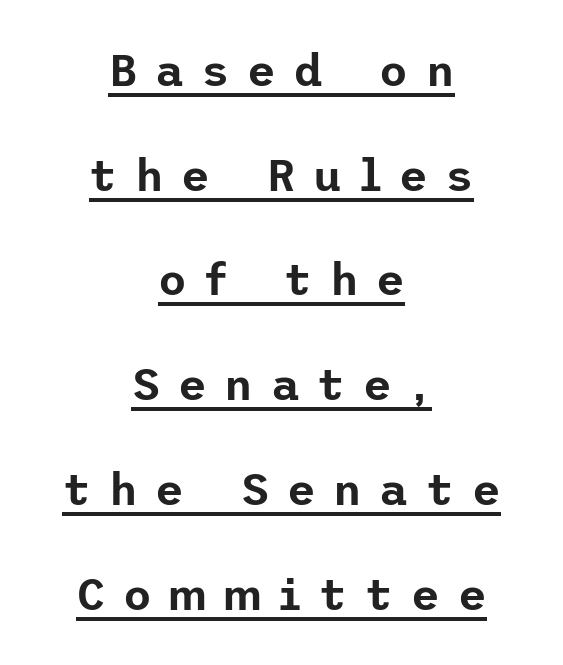
The image shows 44 px sans-serif type, upright; set centered, loose line spacing (2.38x), unusually wide letter spacing (+0.4 em), underlined; low stroke contrast and a medium x-height.
